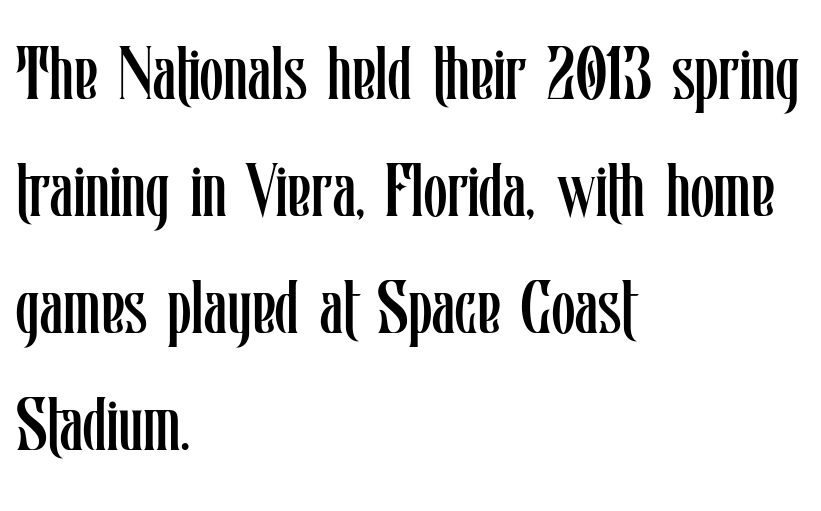
The image shows 76 px regular-weight, condensed type, upright; set left-aligned, normal line spacing (1.54x), normal letter spacing, not underlined; low stroke contrast and a medium x-height.
